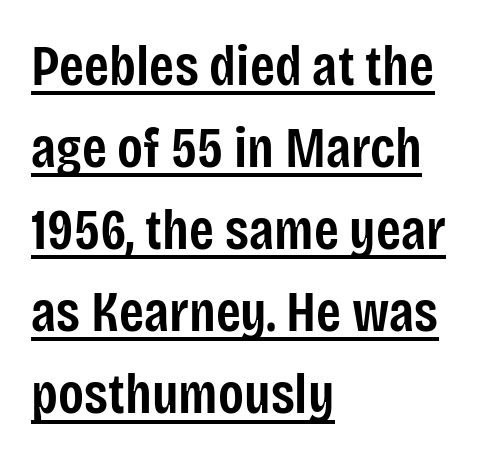
The image shows 57 px semibold, condensed sans-serif type, upright; set left-aligned, normal line spacing (1.44x), normal letter spacing, underlined; low stroke contrast and a large x-height.
